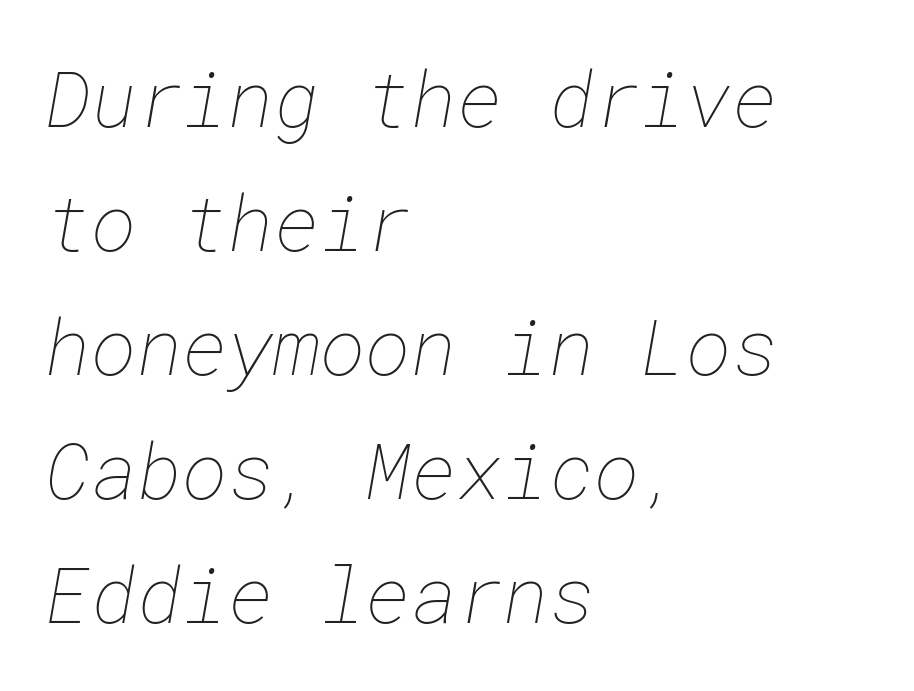
The space beneath each line is pristine and unruled. This sample keeps an unexceptional amount of space between lines. Nothing unusual about the tracking: characters are spaced as the font intends. The typesetting does not lean heavy: it is not bold. The setting favours the left margin, as ordinary paragraphs usually do.
